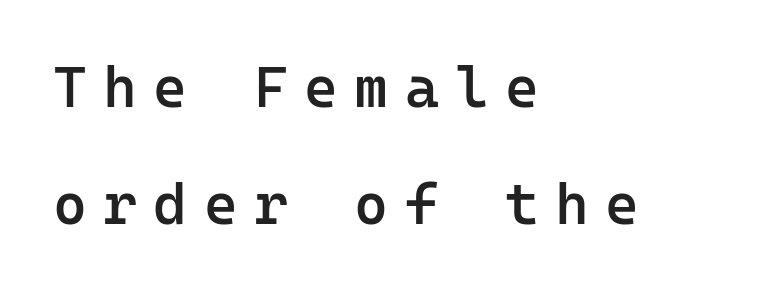
{"serif": "no", "italic": "no", "bold": "semi", "weight": "semibold", "width": "normal", "stroke_contrast": "low", "x_height": "medium", "monospaced": "yes", "underline": "no", "align": "left", "line_spacing": "loose", "line_spacing_ratio": 2.02, "letter_spacing": "wide", "letter_spacing_em": 0.28, "glyph_px": 58}
